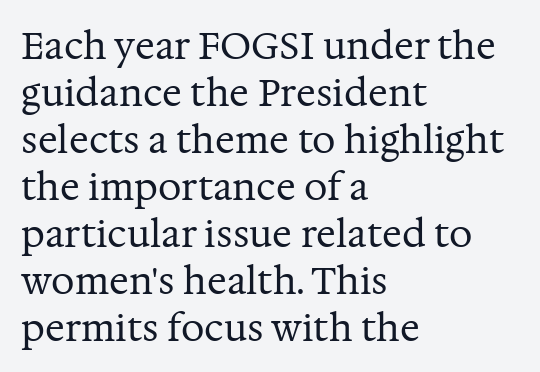
{"serif": "yes", "italic": "no", "bold": "no", "weight": "regular", "width": "normal", "stroke_contrast": "medium", "x_height": "medium", "monospaced": "no", "underline": "no", "align": "left", "line_spacing": "normal", "line_spacing_ratio": 1.27, "letter_spacing": "normal", "letter_spacing_em": 0.0, "glyph_px": 37}
